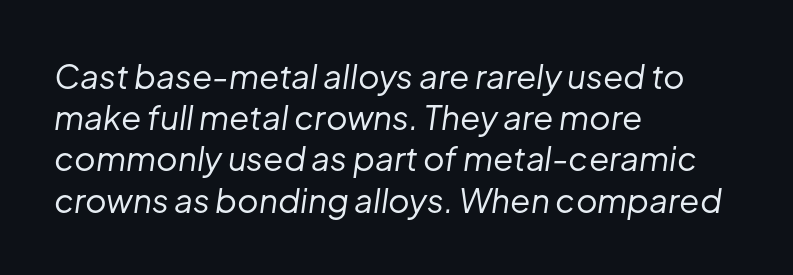
{"italic": "yes", "lean": "right", "slant_degrees": 8, "bold": "no", "weight": "regular", "width": "normal", "stroke_contrast": "low", "x_height": "medium", "monospaced": "no", "underline": "no", "align": "left", "line_spacing": "normal", "line_spacing_ratio": 1.25, "letter_spacing": "normal", "letter_spacing_em": 0.0, "glyph_px": 33}
